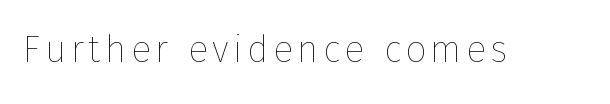
The image shows 37 px thin type, upright; set not underlined; low stroke contrast and a medium x-height.
